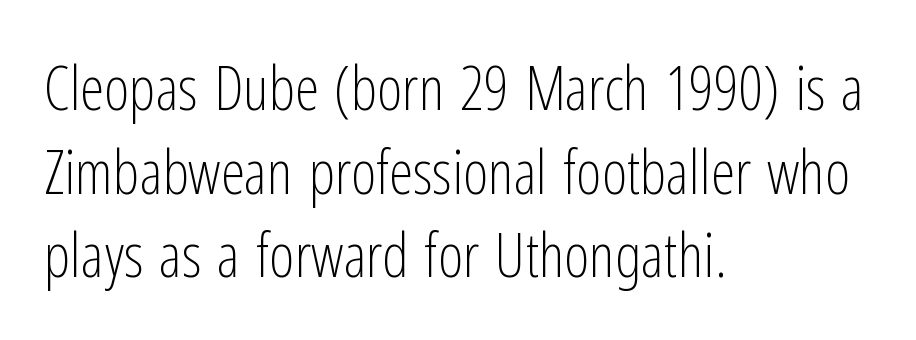
The image shows 61 px light, condensed sans-serif type, upright; set left-aligned, normal line spacing (1.37x), normal letter spacing, not underlined; low stroke contrast and a medium x-height.
